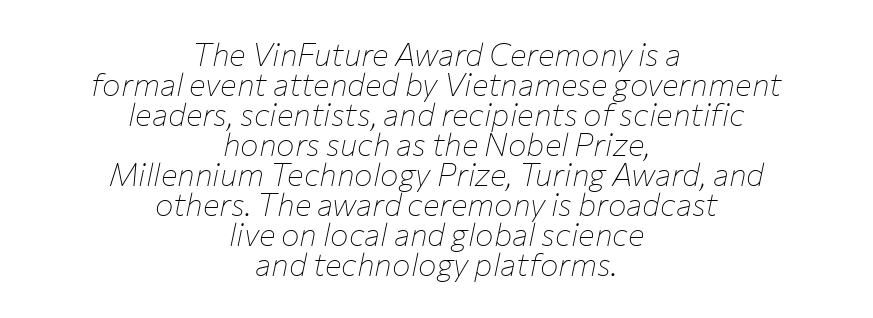
{"italic": "yes", "lean": "right", "slant_degrees": 12, "bold": "no", "weight": "thin", "width": "normal", "stroke_contrast": "low", "x_height": "medium", "monospaced": "no", "underline": "no", "align": "center", "line_spacing": "tight", "line_spacing_ratio": 0.97, "letter_spacing": "normal", "letter_spacing_em": 0.0, "glyph_px": 31}
